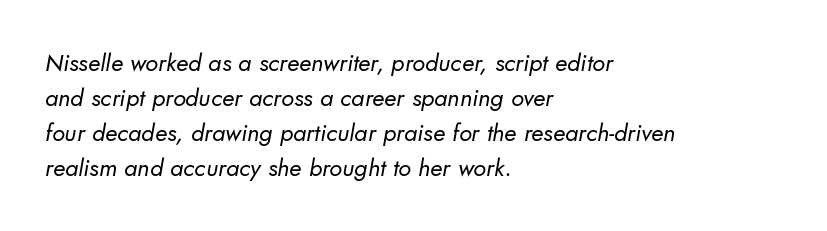
Q: Is the text bold? A: No.
Q: Is the text underlined? A: No.
Q: How is the paragraph aligned? A: Left-aligned.
Q: Is the spacing between letters normal or unusually wide? A: Normal.
Q: Is the spacing between lines tight, normal or loose? A: Normal.
